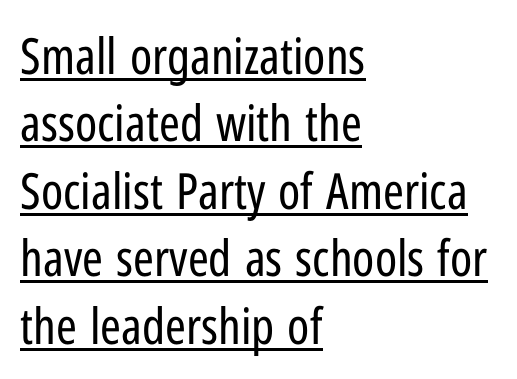
The image shows 50 px regular-weight, condensed sans-serif type, upright; set left-aligned, normal line spacing (1.35x), normal letter spacing, underlined; low stroke contrast and a medium x-height.
